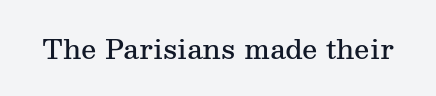
Q: Is the text bold? A: Semi-bold.
Q: Is the text italic (slanted)? A: No, it is upright.
Q: Is the text underlined? A: No.
Q: Is the spacing between letters normal or unusually wide? A: Normal.
